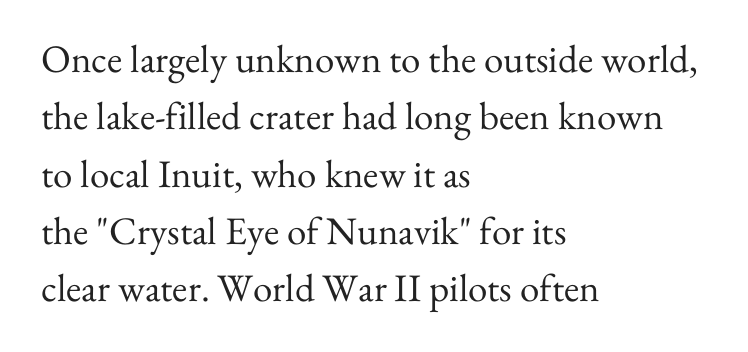
{"serif": "yes", "italic": "no", "bold": "no", "weight": "regular", "width": "normal", "stroke_contrast": "medium", "x_height": "small", "monospaced": "no", "underline": "no", "align": "left", "line_spacing": "normal", "line_spacing_ratio": 1.47, "letter_spacing": "normal", "letter_spacing_em": 0.0, "glyph_px": 39}
